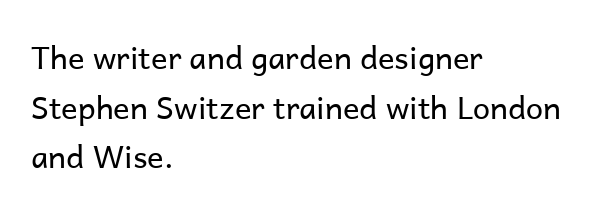
This is sans-serif lettering, the kind often seen on screens and signage. The letters advance in unequal steps, a hallmark of proportional type. Honestly, there is no underline to notice here at all. The space between consecutive lines is moderate.
